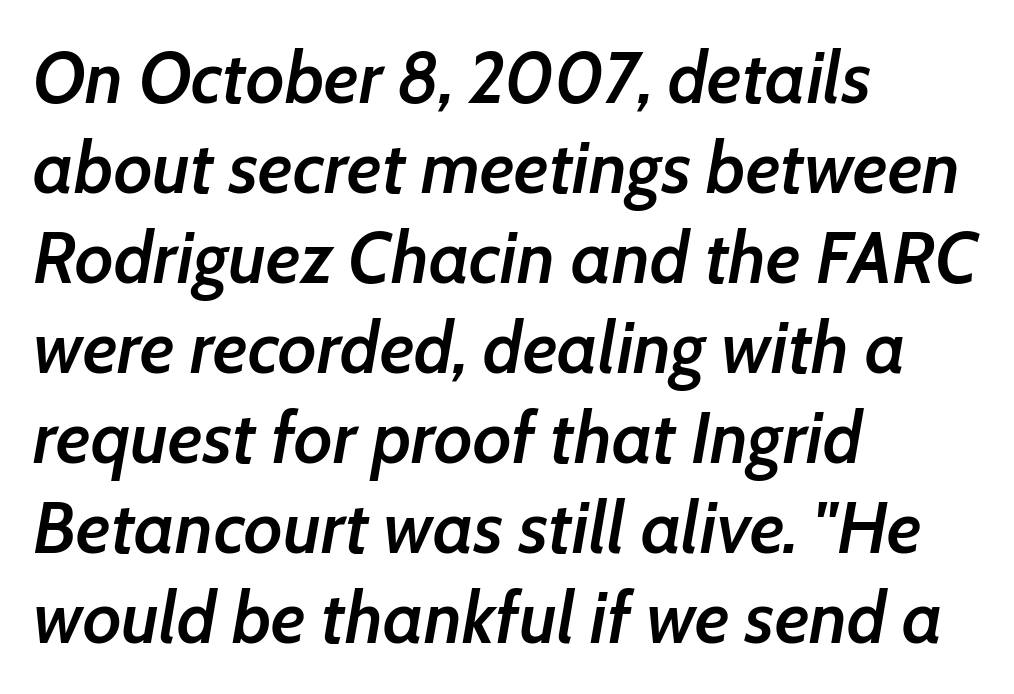
Q: Is the text bold? A: Semi-bold.
Q: Is the text italic (slanted)? A: Yes, it leans right by about 7 degrees.
Q: Is the text underlined? A: No.
Q: How is the paragraph aligned? A: Left-aligned.
Q: Is the spacing between letters normal or unusually wide? A: Normal.
Q: Is the spacing between lines tight, normal or loose? A: Normal.
Q: Width (condensed, normal, or wide)? A: Normal.
Q: Stroke contrast? A: Low.
Q: x-height? A: Medium.
Q: Monospaced? A: No.
